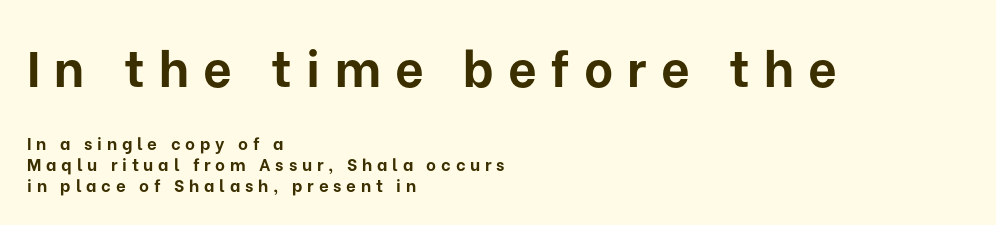
The image shows 50 px bold sans-serif type, upright; set left-aligned, line spacing 1.24x, unusually wide letter spacing (+0.28 em), not underlined; the first (top) block is 2.94x larger; low stroke contrast and a medium x-height.
